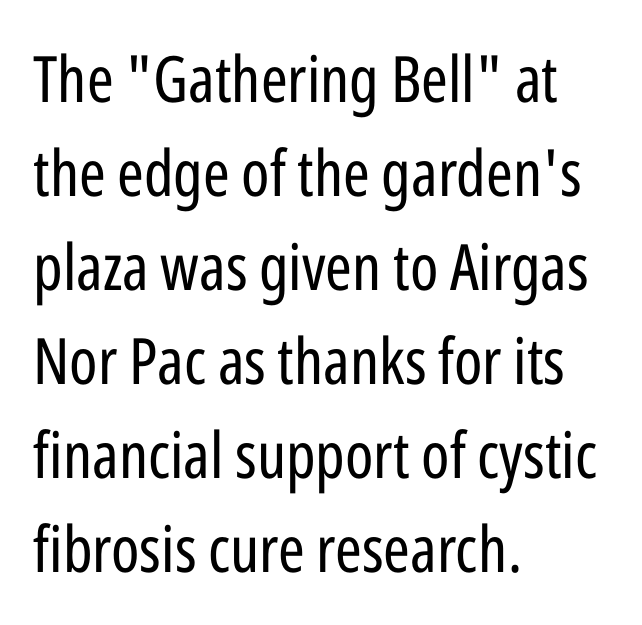
{"serif": "no", "italic": "no", "bold": "no", "weight": "regular", "width": "condensed", "stroke_contrast": "low", "x_height": "medium", "monospaced": "no", "underline": "no", "align": "left", "line_spacing": "normal", "line_spacing_ratio": 1.47, "letter_spacing": "normal", "letter_spacing_em": 0.0, "glyph_px": 64}
